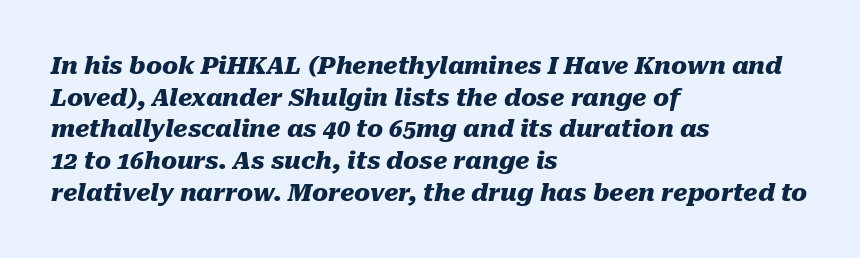
{"italic": "yes", "lean": "right", "slant_degrees": 10, "bold": "yes", "underline": "no", "align": "left", "line_spacing": "normal", "line_spacing_ratio": 1.32, "letter_spacing": "normal", "letter_spacing_em": 0.0, "glyph_px": 24}
